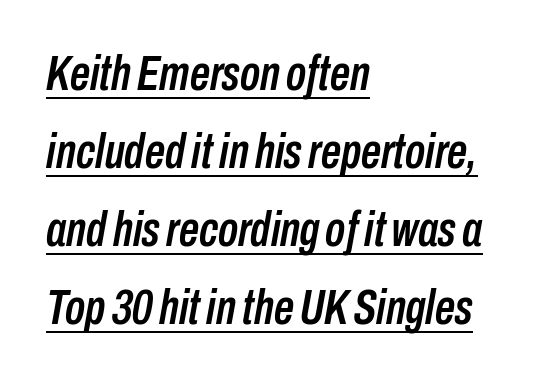
The image shows 50 px condensed type, italic (leaning right); set left-aligned, normal line spacing (1.56x), normal letter spacing, underlined; low stroke contrast and a medium x-height.
